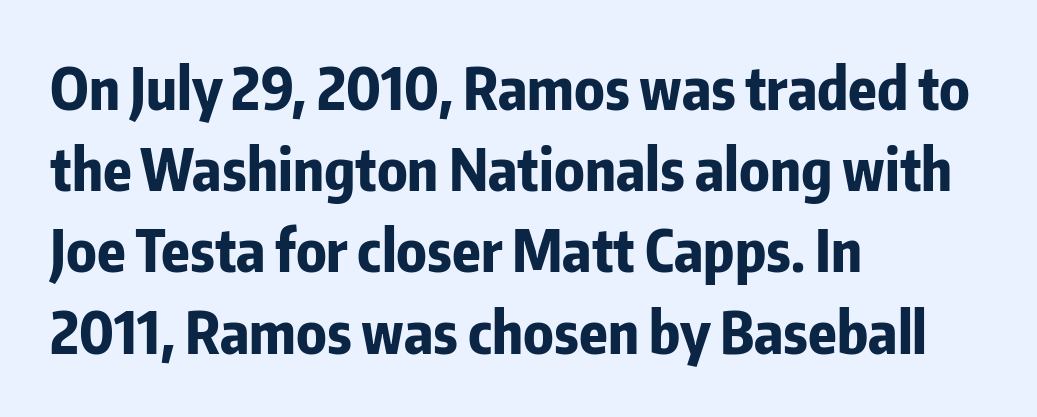
The image shows 58 px bold, condensed sans-serif type, upright; set left-aligned, normal line spacing (1.4x), normal letter spacing, not underlined; low stroke contrast and a medium x-height.
